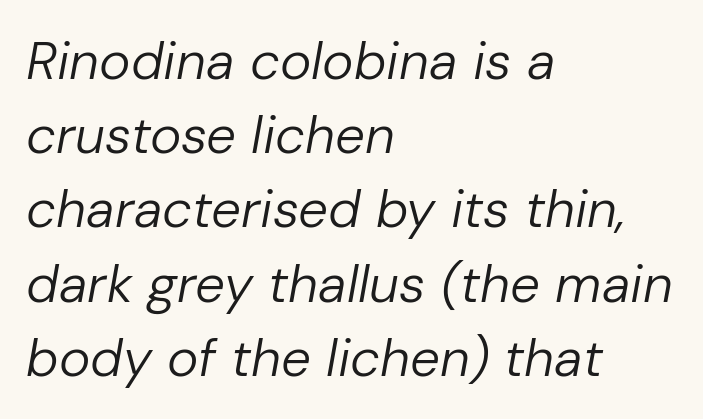
The strokes are not fattened; the text isn't bold. Just letters on the line, the space beneath them empty. The tracking reads as untouched default to a designer's eye. If you drew a line through each stem, it would be angled. The block of text has a typical density, with ordinary space between rows.
